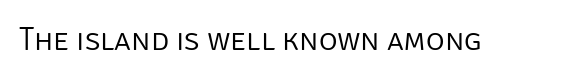
Spacing verdict: proportional, widths tailored to each character. You can tell from the bare stems that sans-serif type was used. No chunkiness to these letters — they're not bold. Rule under the text: the space is simply empty.
